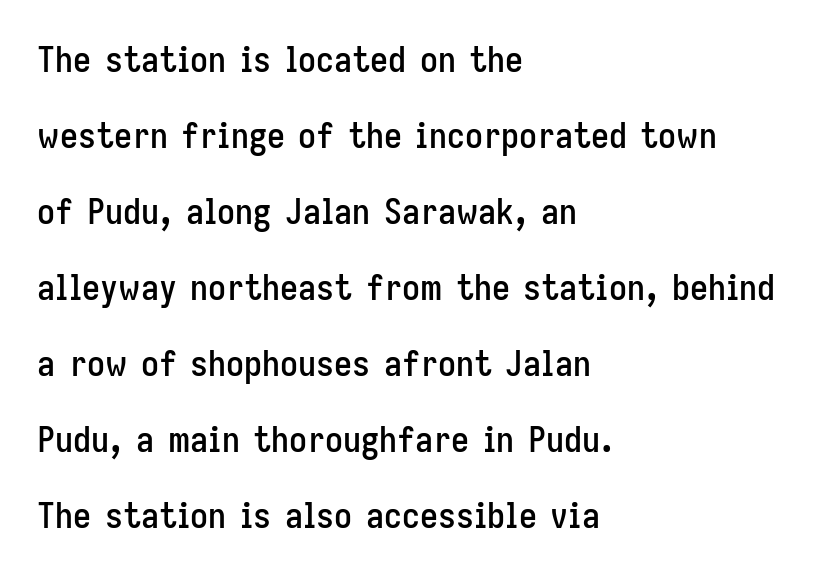
Q: Is the text italic (slanted)? A: No, it is upright.
Q: Is the typeface a serif or a sans-serif typeface? A: Sans-serif.
Q: Is the text underlined? A: No.
Q: How is the paragraph aligned? A: Left-aligned.
Q: Is the spacing between letters normal or unusually wide? A: Normal.
Q: Is the spacing between lines tight, normal or loose? A: Loose.
Q: Width (condensed, normal, or wide)? A: Condensed.
Q: Stroke contrast? A: Low.
Q: x-height? A: Medium.
Q: Monospaced? A: No.
